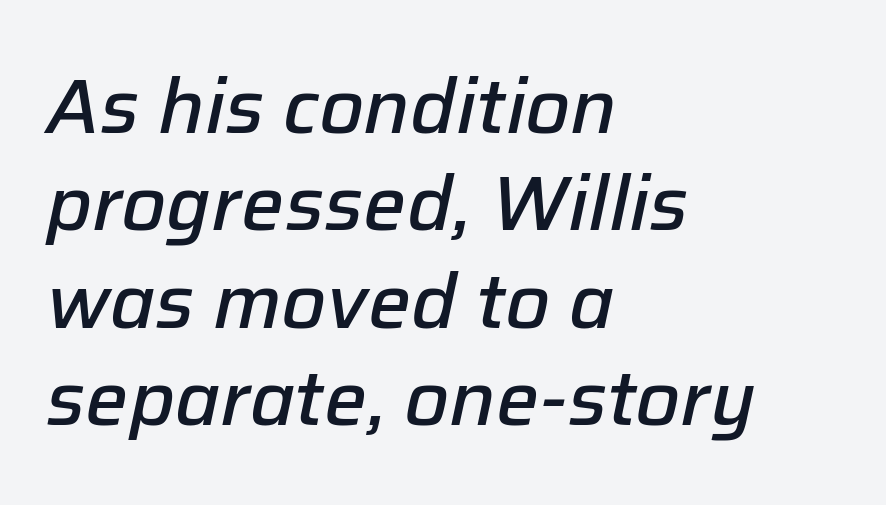
The image shows 76 px semibold type, italic (leaning right); set left-aligned, normal line spacing (1.28x), normal letter spacing, not underlined; low stroke contrast and a medium x-height.
